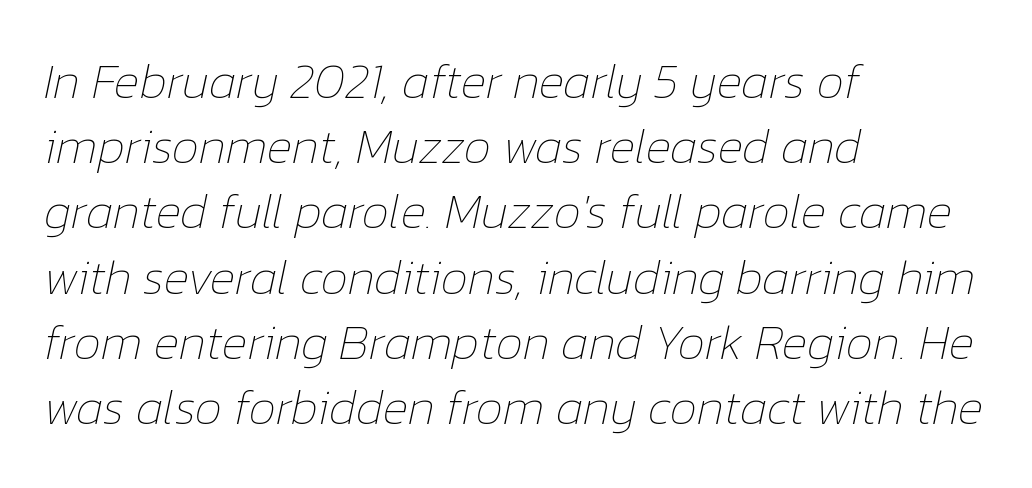
Q: Is the text bold? A: No.
Q: Is the text italic (slanted)? A: Yes, it leans right by about 12 degrees.
Q: Is the text underlined? A: No.
Q: How is the paragraph aligned? A: Left-aligned.
Q: Is the spacing between letters normal or unusually wide? A: Normal.
Q: Is the spacing between lines tight, normal or loose? A: Normal.
Q: Width (condensed, normal, or wide)? A: Normal.
Q: Stroke contrast? A: Low.
Q: x-height? A: Medium.
Q: Monospaced? A: No.
